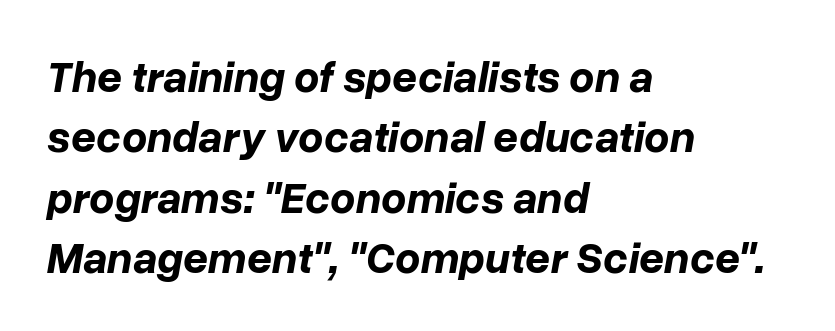
{"italic": "yes", "lean": "right", "slant_degrees": 10, "bold": "yes", "weight": "bold", "width": "normal", "stroke_contrast": "low", "x_height": "medium", "monospaced": "no", "underline": "no", "align": "left", "line_spacing": "normal", "line_spacing_ratio": 1.37, "letter_spacing": "normal", "letter_spacing_em": 0.0, "glyph_px": 44}
